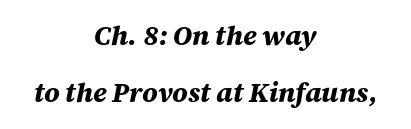
Q: Is the text bold? A: Yes.
Q: Is the text italic (slanted)? A: Yes, it leans right by about 12 degrees.
Q: Is the text underlined? A: No.
Q: How is the paragraph aligned? A: Centered.
Q: Is the spacing between letters normal or unusually wide? A: Normal.
Q: Is the spacing between lines tight, normal or loose? A: Loose.
